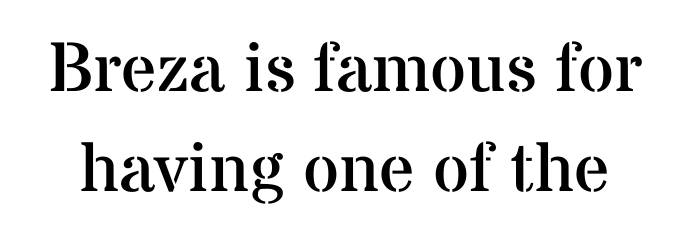
The image shows 70 px regular-weight serif type, upright; set normal line spacing (1.43x), normal letter spacing, not underlined; medium stroke contrast and a medium x-height.
